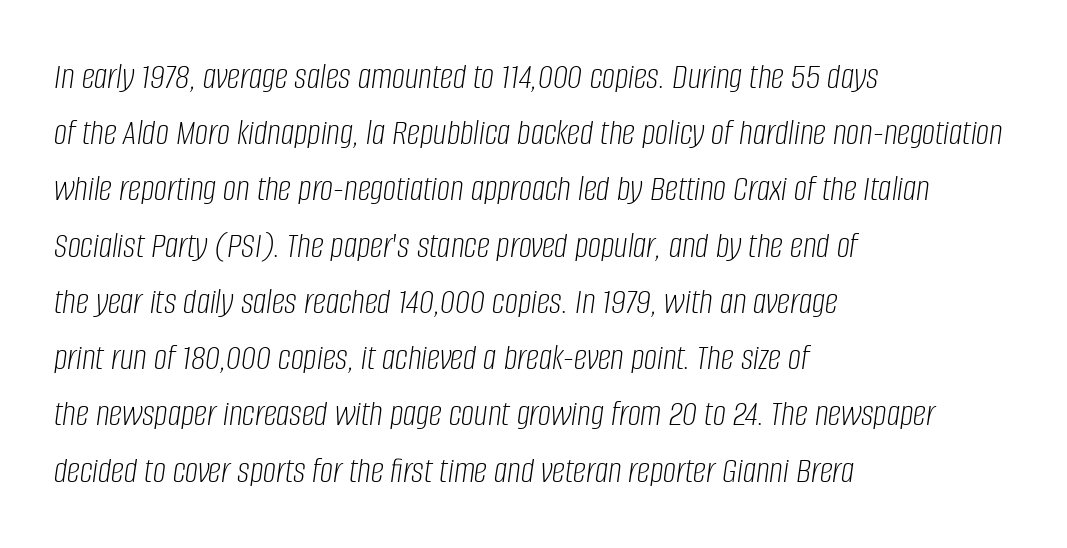
{"italic": "yes", "lean": "right", "slant_degrees": 8, "bold": "no", "weight": "light", "width": "condensed", "stroke_contrast": "low", "x_height": "large", "monospaced": "no", "underline": "no", "align": "left", "line_spacing": "normal", "line_spacing_ratio": 1.52, "letter_spacing": "normal", "letter_spacing_em": 0.0, "glyph_px": 37}
